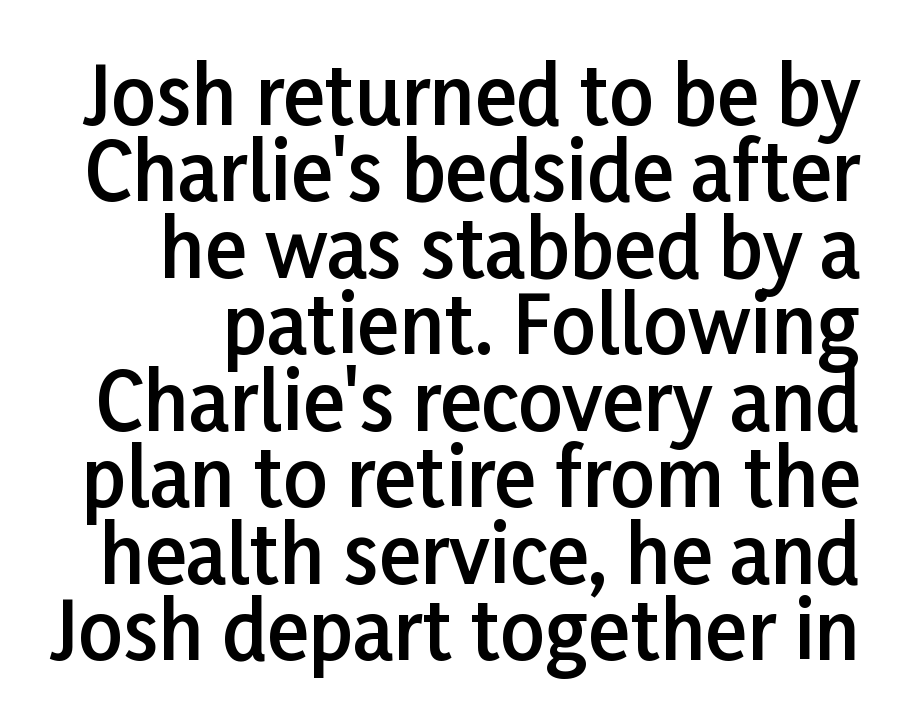
The foot of each line stays bare and open. Strokes here are thickened, but only to semibold level. The gaps between neighbouring characters are ordinary and unremarkable. This block would grow much taller if given ordinary leading; it's compressed now. Think of a printed novel: that variable character pitch is what you see here.
